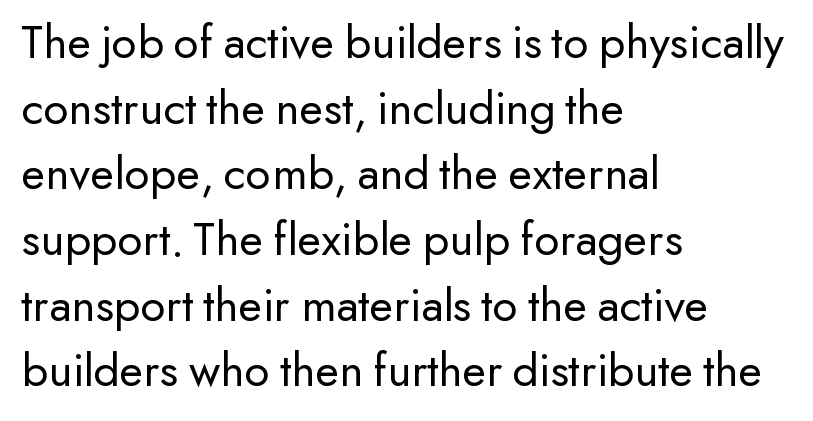
Q: Is the text bold? A: No.
Q: Is the text italic (slanted)? A: No, it is upright.
Q: Is the typeface a serif or a sans-serif typeface? A: Sans-serif.
Q: Is the text underlined? A: No.
Q: How is the paragraph aligned? A: Left-aligned.
Q: Is the spacing between letters normal or unusually wide? A: Normal.
Q: Is the spacing between lines tight, normal or loose? A: Normal.
Q: Width (condensed, normal, or wide)? A: Normal.
Q: Stroke contrast? A: Low.
Q: x-height? A: Small.
Q: Monospaced? A: No.
